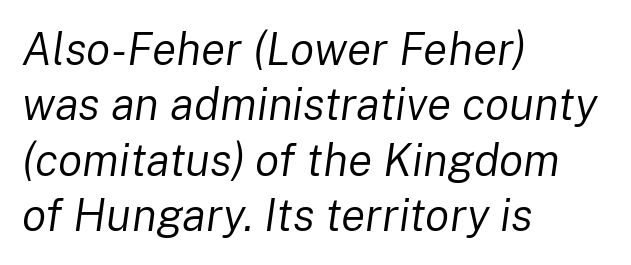
The image shows 45 px regular-weight type, italic (leaning right); set left-aligned, line spacing 1.23x, normal letter spacing, not underlined; low stroke contrast and a medium x-height.
